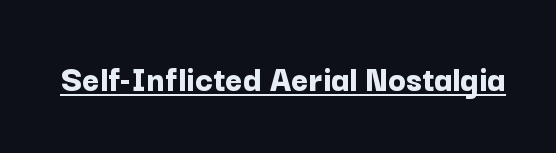
The image shows 37 px bold sans-serif type, upright; set normal letter spacing, underlined; low stroke contrast and a medium x-height.
